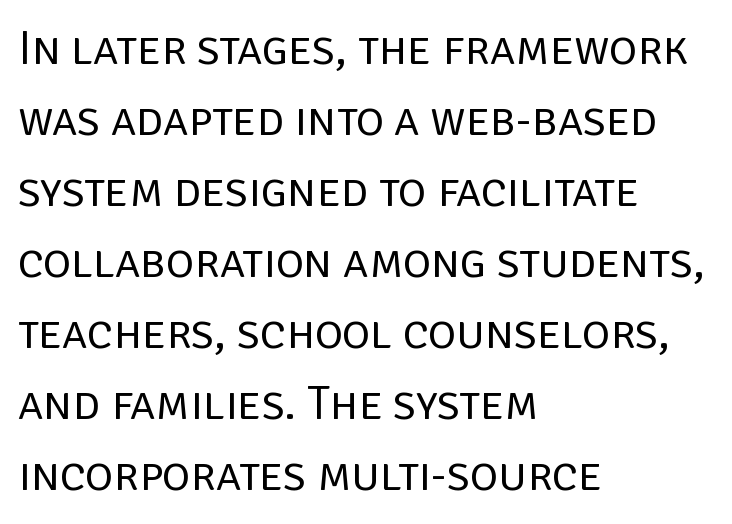
You could not count columns in this text — the font is proportionally spaced. Grotesque or geometric, the face here clearly has no serifs. Compared with typical paragraphs, the rows here are spaced about the same. Inter-character spacing is left at the font's built-in metrics. Leftover space on each line is placed entirely after the last word. Designer's note — italics off, roman on.
